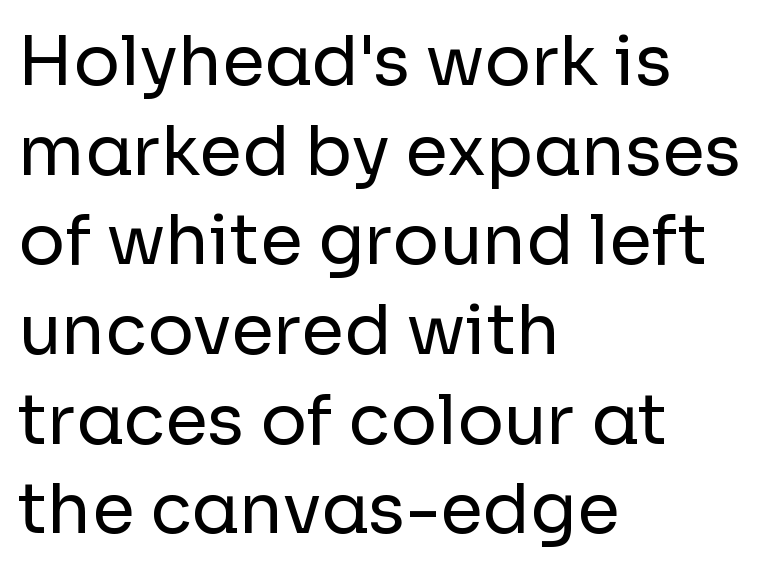
The image shows 69 px regular-weight sans-serif type, upright; set left-aligned, normal line spacing (1.3x), normal letter spacing, not underlined; low stroke contrast and a medium x-height.
